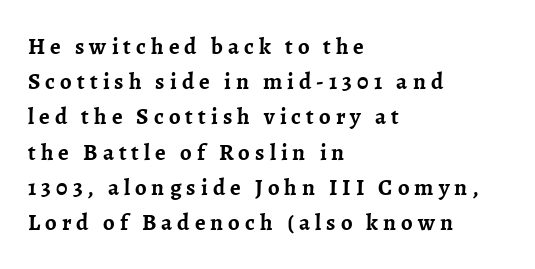
The image shows 23 px bold type, upright; set left-aligned, normal line spacing (1.53x), unusually wide letter spacing (+0.22 em), not underlined.
